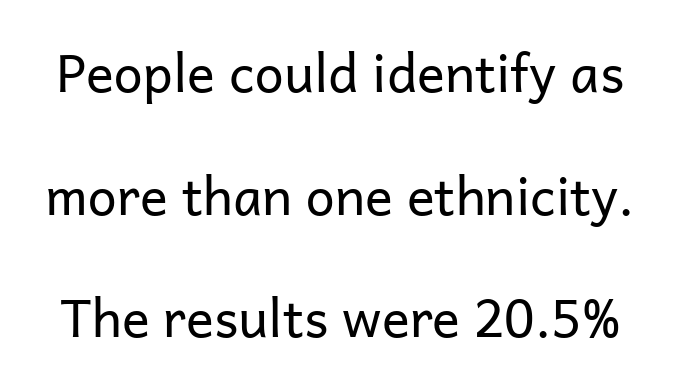
{"serif": "no", "italic": "no", "bold": "no", "weight": "regular", "width": "normal", "stroke_contrast": "low", "x_height": "medium", "monospaced": "no", "underline": "no", "line_spacing": "loose", "line_spacing_ratio": 2.36, "letter_spacing": "normal", "letter_spacing_em": 0.0, "glyph_px": 52}
